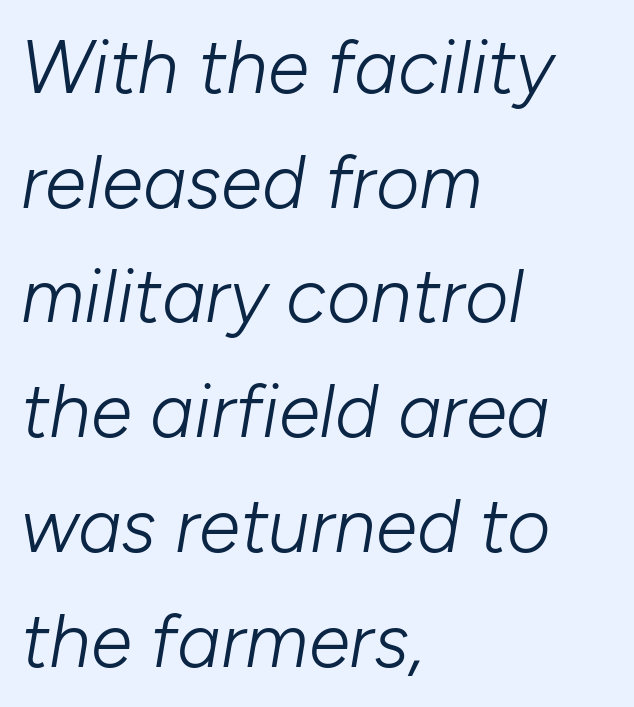
Baseline-to-baseline distance is the conventional proportion of letter height. The font is comparable to plain body text, perhaps lighter. The rendering anchors every line to the left-hand side. It's the slanting kind of type.
